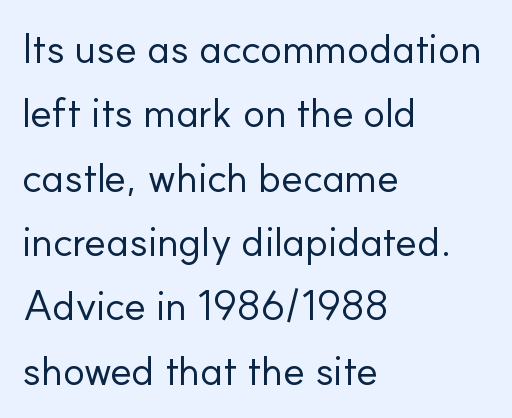
{"serif": "no", "italic": "no", "bold": "no", "weight": "regular", "width": "normal", "stroke_contrast": "low", "x_height": "small", "monospaced": "no", "underline": "no", "align": "left", "line_spacing": "normal", "line_spacing_ratio": 1.57, "letter_spacing": "normal", "letter_spacing_em": 0.0, "glyph_px": 41}
